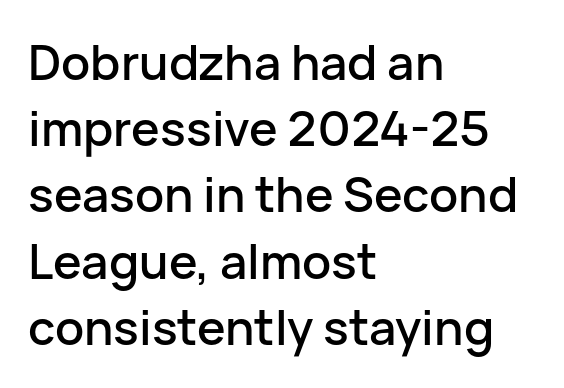
{"serif": "no", "italic": "no", "width": "normal", "stroke_contrast": "low", "x_height": "medium", "monospaced": "no", "underline": "no", "align": "left", "line_spacing": "normal", "line_spacing_ratio": 1.38, "letter_spacing": "normal", "letter_spacing_em": 0.0, "glyph_px": 48}
